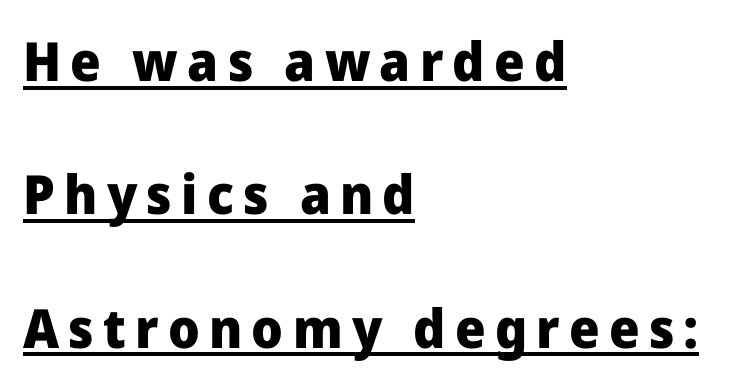
{"serif": "no", "italic": "no", "bold": "yes", "weight": "heavy", "width": "normal", "stroke_contrast": "low", "x_height": "medium", "monospaced": "no", "underline": "yes", "align": "left", "line_spacing": "loose", "line_spacing_ratio": 2.47, "glyph_px": 54}
